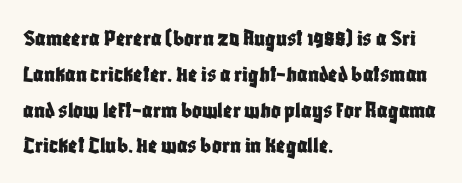
{"italic": "no", "underline": "no", "align": "left", "line_spacing": "normal", "line_spacing_ratio": 1.49, "letter_spacing": "normal", "letter_spacing_em": 0.0, "glyph_px": 24}
